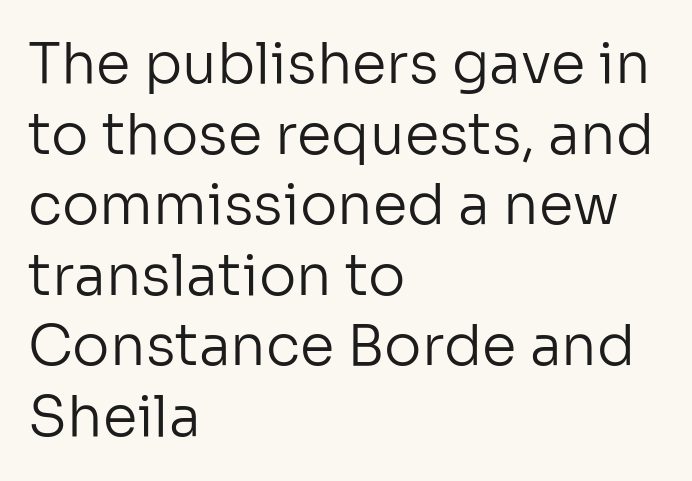
Q: Is the text bold? A: No.
Q: Is the text italic (slanted)? A: No, it is upright.
Q: Is the typeface a serif or a sans-serif typeface? A: Sans-serif.
Q: Is the text underlined? A: No.
Q: How is the paragraph aligned? A: Left-aligned.
Q: Is the spacing between letters normal or unusually wide? A: Normal.
Q: Is the spacing between lines tight, normal or loose? A: Normal.
Q: Width (condensed, normal, or wide)? A: Normal.
Q: Stroke contrast? A: Low.
Q: x-height? A: Medium.
Q: Monospaced? A: No.
